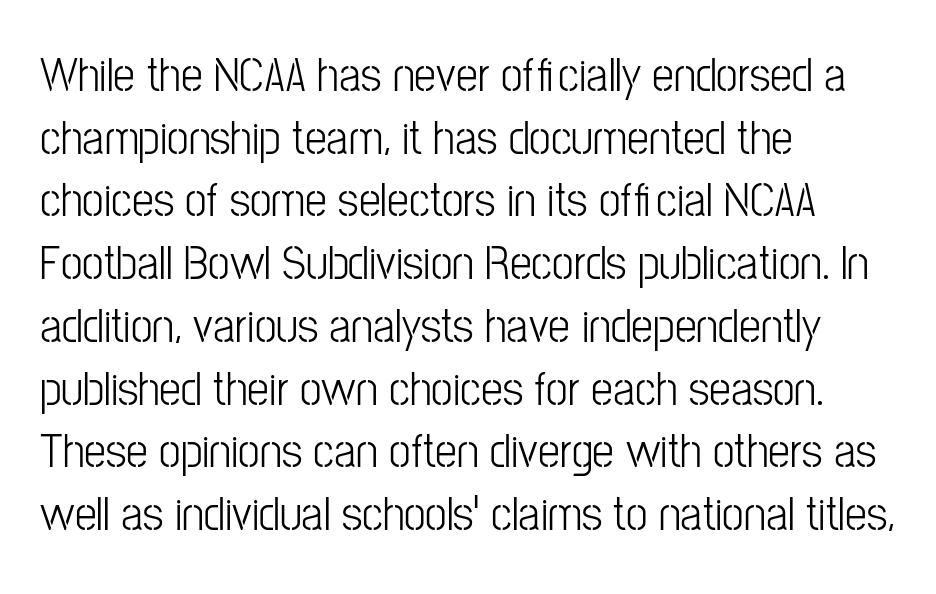
The image shows 49 px light, condensed sans-serif type, upright; set left-aligned, normal line spacing (1.28x), normal letter spacing, not underlined; low stroke contrast and a medium x-height.
